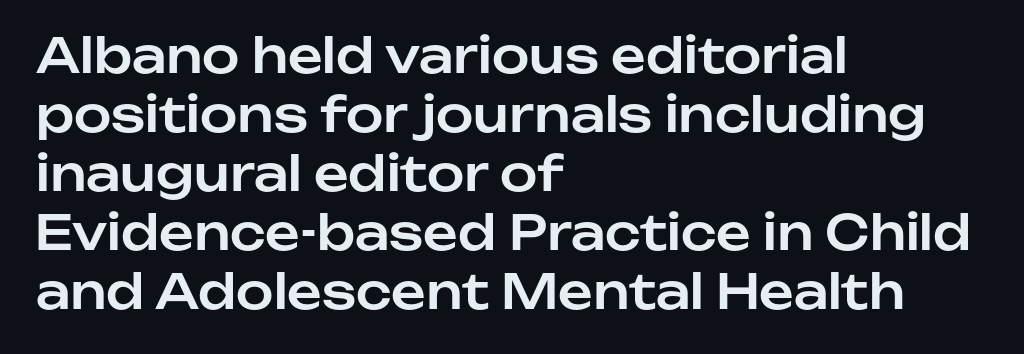
Q: Is the text italic (slanted)? A: No, it is upright.
Q: Is the typeface a serif or a sans-serif typeface? A: Sans-serif.
Q: Is the text underlined? A: No.
Q: How is the paragraph aligned? A: Left-aligned.
Q: Is the spacing between letters normal or unusually wide? A: Normal.
Q: Width (condensed, normal, or wide)? A: Normal.
Q: Stroke contrast? A: Low.
Q: x-height? A: Medium.
Q: Monospaced? A: No.
